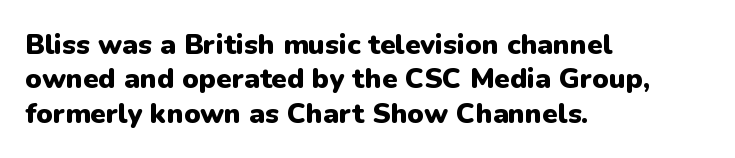
The image shows 28 px heavy sans-serif type, upright; set left-aligned, line spacing 1.23x, normal letter spacing, not underlined; low stroke contrast and a medium x-height.
